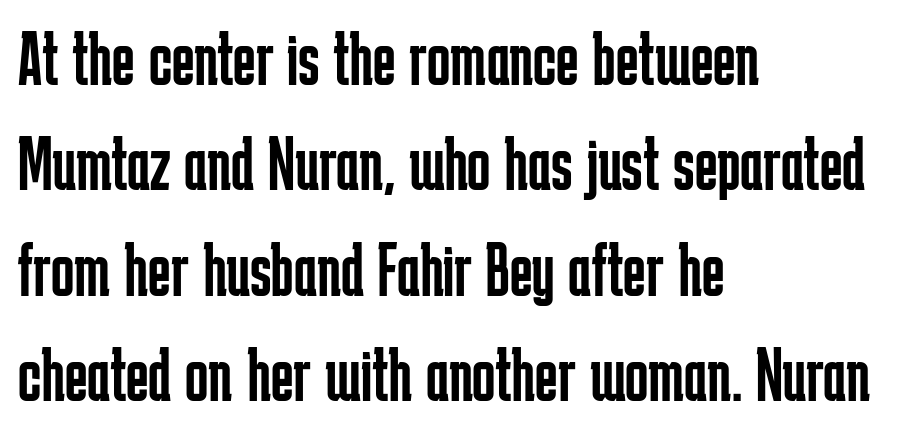
Q: Is the text bold? A: No.
Q: Is the text italic (slanted)? A: No, it is upright.
Q: Is the typeface a serif or a sans-serif typeface? A: Sans-serif.
Q: Is the text underlined? A: No.
Q: How is the paragraph aligned? A: Left-aligned.
Q: Is the spacing between letters normal or unusually wide? A: Normal.
Q: Is the spacing between lines tight, normal or loose? A: Normal.
Q: Width (condensed, normal, or wide)? A: Condensed.
Q: Stroke contrast? A: Low.
Q: x-height? A: Medium.
Q: Monospaced? A: No.
